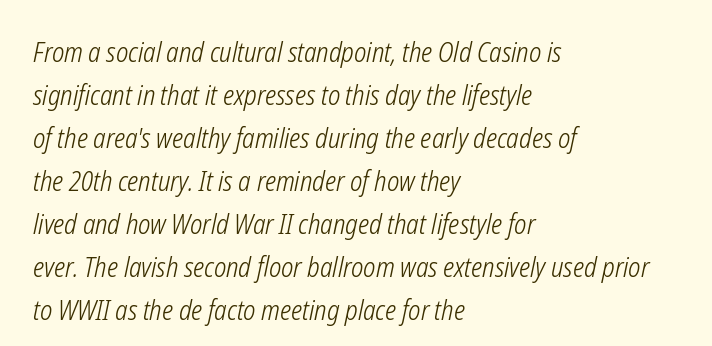
{"italic": "yes", "lean": "right", "slant_degrees": 12, "bold": "no", "underline": "no", "align": "left", "line_spacing": "normal", "line_spacing_ratio": 1.59, "letter_spacing": "normal", "letter_spacing_em": 0.0, "glyph_px": 27}
